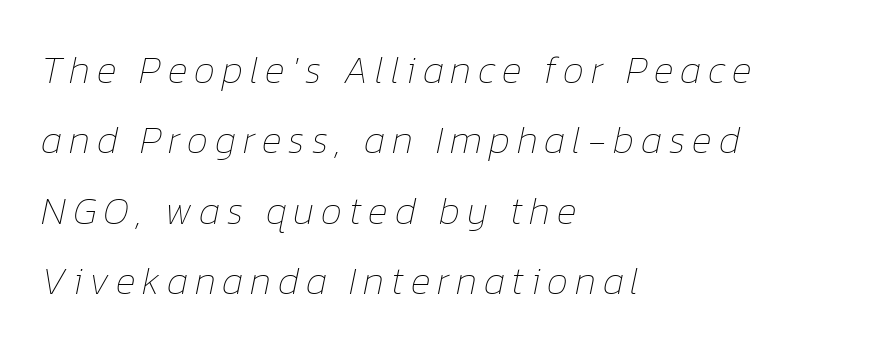
{"italic": "yes", "lean": "right", "slant_degrees": 12, "bold": "no", "weight": "thin", "width": "normal", "stroke_contrast": "low", "x_height": "medium", "monospaced": "no", "underline": "no", "align": "left", "line_spacing_ratio": 1.85, "glyph_px": 38}
